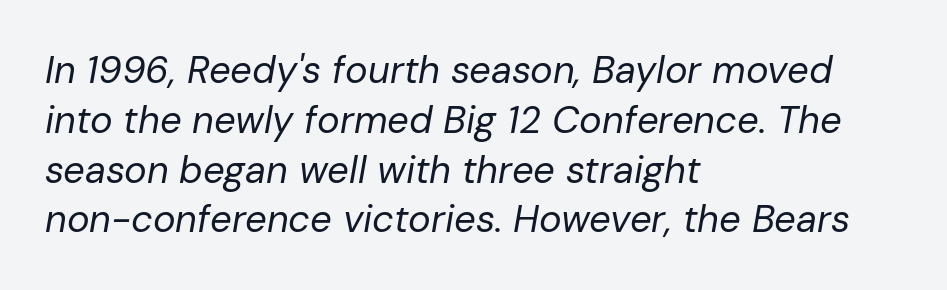
Q: Is the text bold? A: No.
Q: Is the text italic (slanted)? A: Yes, it leans right by about 10 degrees.
Q: Is the text underlined? A: No.
Q: How is the paragraph aligned? A: Left-aligned.
Q: Is the spacing between letters normal or unusually wide? A: Normal.
Q: Is the spacing between lines tight, normal or loose? A: Normal.
Q: Width (condensed, normal, or wide)? A: Normal.
Q: Stroke contrast? A: Low.
Q: x-height? A: Medium.
Q: Monospaced? A: No.
